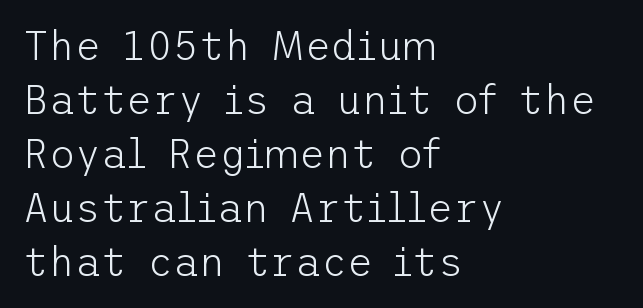
The words here are not underlined. Counters stay open thanks to moderate or lighter strokes. Style check: upright. Does the copy run flush right? No — it runs flush left. Students, note that the glyphs here touch the page at normal intervals.
